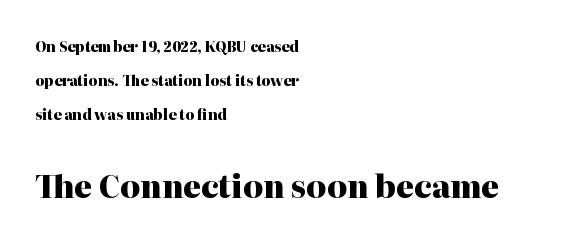
The image shows 31 px heavy serif type, upright; set left-aligned, loose line spacing (2.42x), normal letter spacing, not underlined; the second (bottom) block is 2.21x larger; high stroke contrast and a medium x-height.
